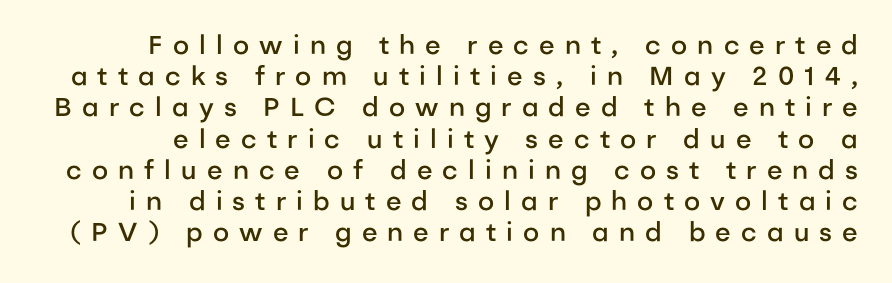
The letterforms stand isolated, each surrounded by extra space. The glyphs have the mass of a demibold cut, below bold. Italic? Not at all — the glyphs are vertical. Rule under the text: the space is simply empty.
